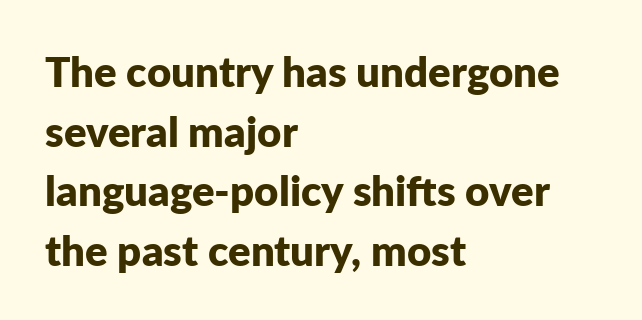
There is no visible air inserted between adjacent glyphs. Thick stems and heavy bowls — unmistakably bold. Are there feet on the stems? There aren't — it's a sans. Descenders are the only things crossing below the line. Vertically, the passage feels balanced, rows spaced as you'd expect. Every stem runs plumb, perpendicular to the baseline.
